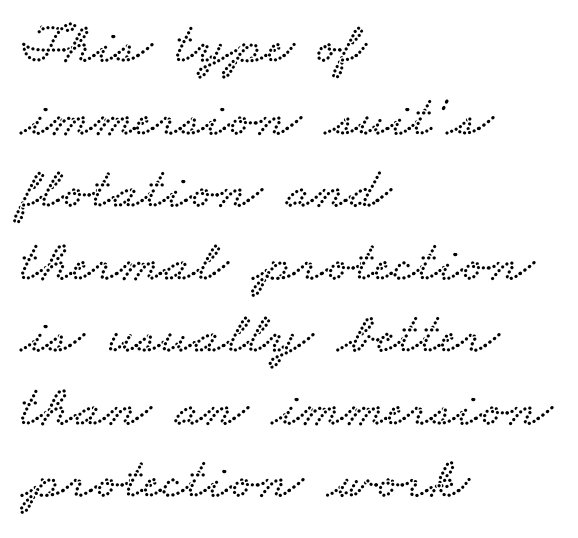
The foot of each line stays bare and open. Note: serifs present on the glyphs. If you drew a ruler down the left edge, every line would touch it. Each letter keeps its own natural width here, so spacing adapts to shape. There is no visible air inserted between adjacent glyphs.
